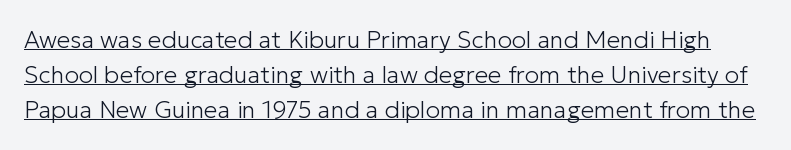
The rendering keeps characters at their native spacing. Rows of type keep a routine distance in the vertical direction. The passage shown is not bold in any degree. Quick note: not italic, upright. Descenders here cross a horizontal rule under the line.
